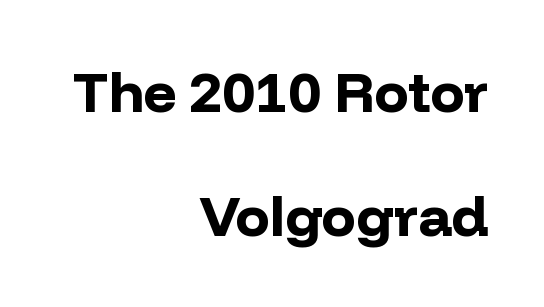
Q: Is the text bold? A: Yes.
Q: Is the text italic (slanted)? A: No, it is upright.
Q: Is the typeface a serif or a sans-serif typeface? A: Sans-serif.
Q: Is the text underlined? A: No.
Q: How is the paragraph aligned? A: Right-aligned.
Q: Is the spacing between letters normal or unusually wide? A: Normal.
Q: Is the spacing between lines tight, normal or loose? A: Loose.
Q: Width (condensed, normal, or wide)? A: Normal.
Q: Stroke contrast? A: Low.
Q: x-height? A: Medium.
Q: Monospaced? A: No.
